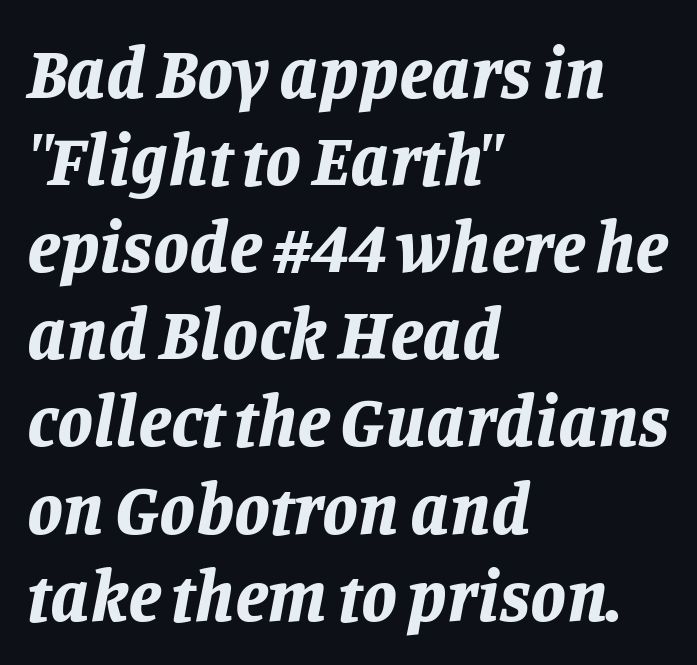
Compared with ordinary roman type, these characters are visibly tilted. The compositor pushed each line to the left boundary. Check the space under the baseline: it is left empty. Glyph-to-glyph distance matches everyday printed text. Weight: bold. Each letter keeps its own natural width here, so spacing adapts to shape.
